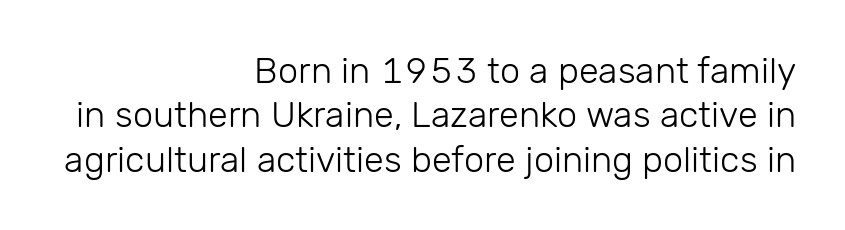
Compared with a flush-left layout, this one pins lines to the opposite, right side. Only glyphs here, with clear space below each row. Compared with a typical body face, this is equally light or lighter still. Tracking here is standard; glyphs follow each other at the usual distance.
